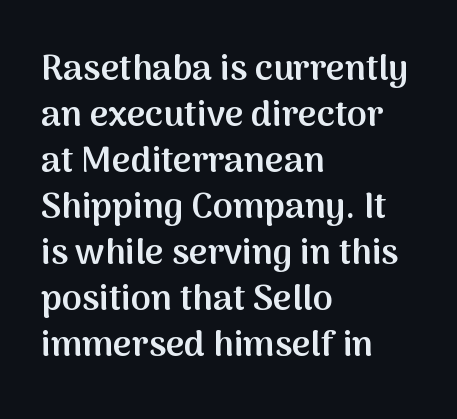
The line texture is even and compact thanks to regular tracking. These words are printed semibold, heavier than regular yet not bold. Serif or sans? Sans — the stroke terminals are bare. The font's upright variant was chosen for this text. Leftover space on each line is placed entirely after the last word. A typesetter would call this leading conventional body-copy spacing.
